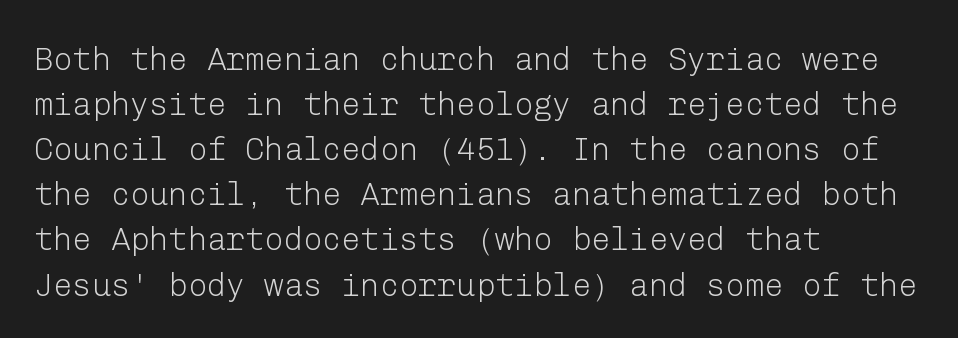
Q: Is the text bold? A: No.
Q: Is the text italic (slanted)? A: No, it is upright.
Q: Is the typeface a serif or a sans-serif typeface? A: Sans-serif.
Q: Is the text underlined? A: No.
Q: How is the paragraph aligned? A: Left-aligned.
Q: Is the spacing between letters normal or unusually wide? A: Normal.
Q: Is the spacing between lines tight, normal or loose? A: Normal.
Q: Width (condensed, normal, or wide)? A: Normal.
Q: Stroke contrast? A: Low.
Q: x-height? A: Medium.
